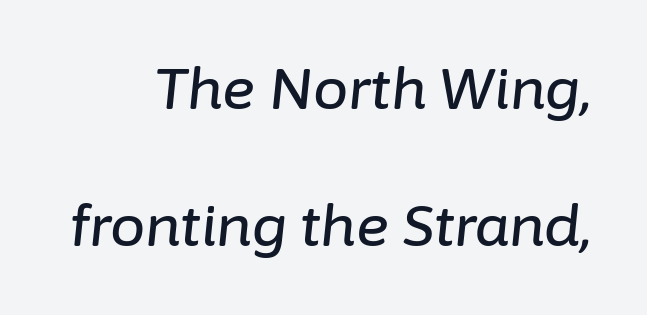
Standard letterfit; no display-style spreading of the glyphs. Successive baselines arrive slowly, with a big drop between each. No word sits above an underline. Slant detected: the letters are inclined. The face used here is proportionally spaced, like ordinary book or web type.
